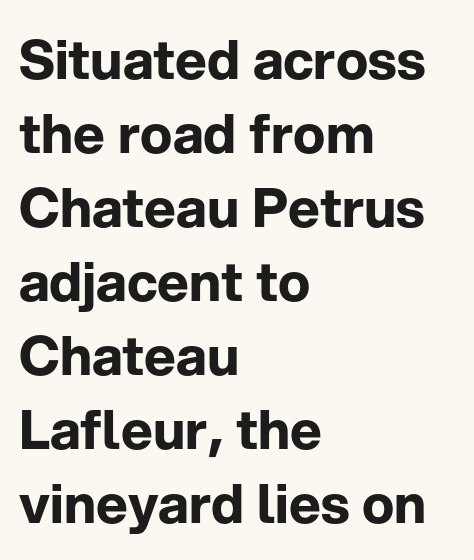
Q: Is the text bold? A: Yes.
Q: Is the text italic (slanted)? A: No, it is upright.
Q: Is the typeface a serif or a sans-serif typeface? A: Sans-serif.
Q: Is the text underlined? A: No.
Q: How is the paragraph aligned? A: Left-aligned.
Q: Is the spacing between letters normal or unusually wide? A: Normal.
Q: Is the spacing between lines tight, normal or loose? A: Normal.
Q: Width (condensed, normal, or wide)? A: Normal.
Q: Stroke contrast? A: Low.
Q: x-height? A: Medium.
Q: Monospaced? A: No.
